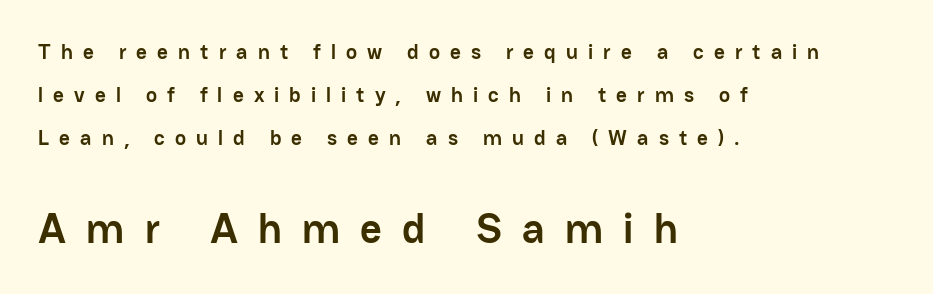
Is there any slant? The stems are plumb. Descenders hang freely into open space. Typographic density is high because the face is bold. Compared with a centered layout, this one pins lines to the left instead.
